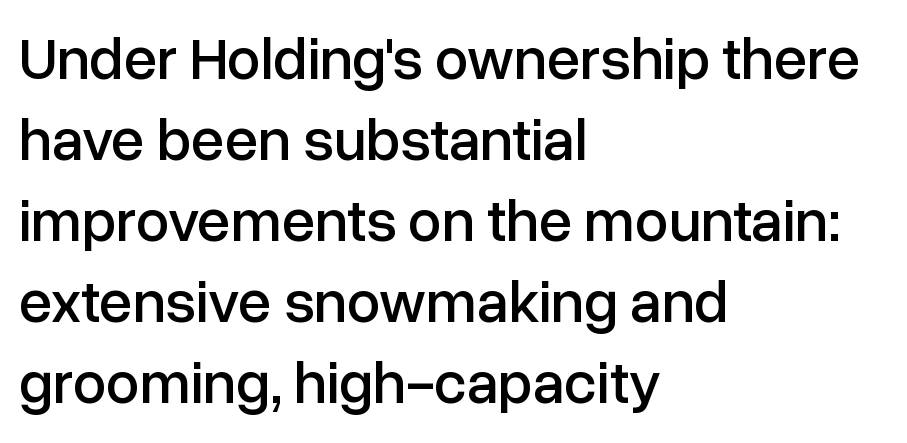
The image shows 60 px sans-serif type, upright; set left-aligned, normal line spacing (1.35x), normal letter spacing, not underlined; low stroke contrast and a medium x-height.
